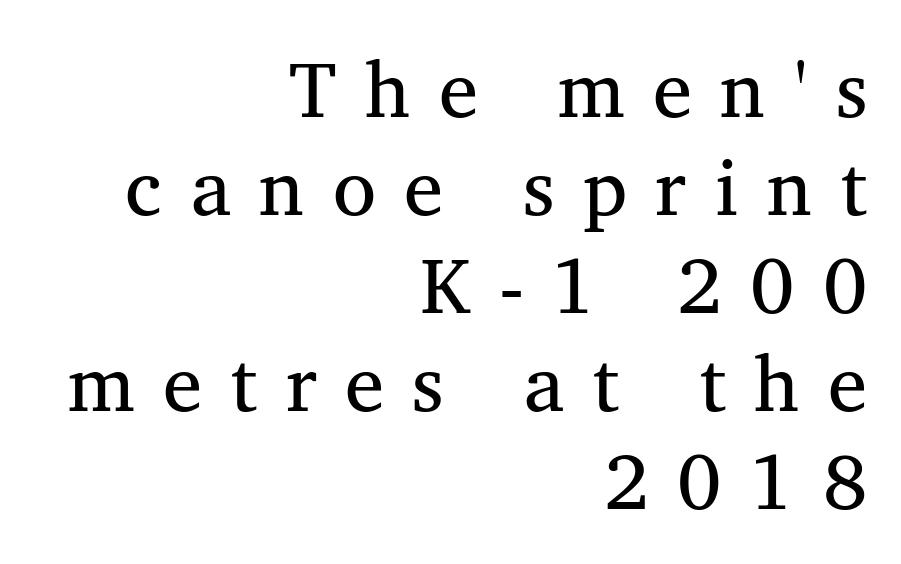
{"serif": "yes", "italic": "no", "bold": "no", "weight": "regular", "width": "normal", "stroke_contrast": "medium", "x_height": "medium", "monospaced": "no", "underline": "no", "align": "right", "line_spacing_ratio": 1.24, "letter_spacing": "wide", "letter_spacing_em": 0.36, "glyph_px": 79}
